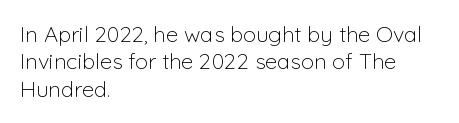
Counters stay open thanks to moderate or lighter strokes. All the whitespace from short lines collects on the right. Normally led — the rows are evenly, conventionally spaced. The glyphs are unaccompanied by any horizontal stroke below them.
